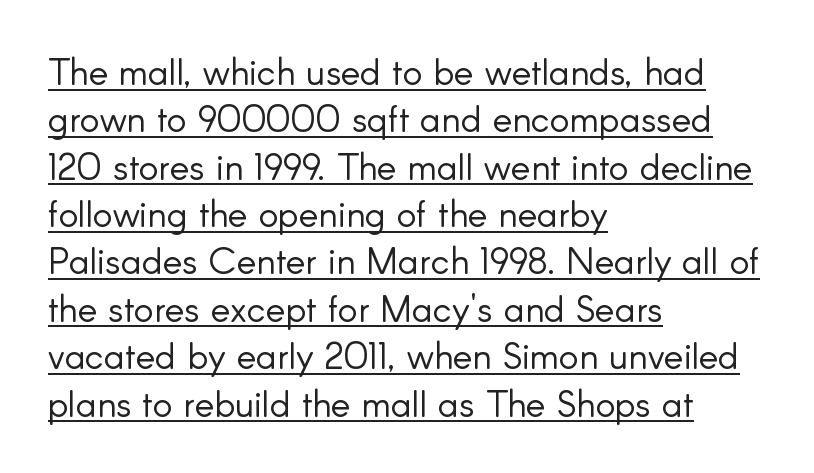
{"serif": "no", "italic": "no", "bold": "no", "weight": "light", "width": "normal", "stroke_contrast": "low", "x_height": "small", "monospaced": "no", "underline": "yes", "align": "left", "line_spacing": "normal", "line_spacing_ratio": 1.28, "letter_spacing": "normal", "letter_spacing_em": 0.0, "glyph_px": 37}
